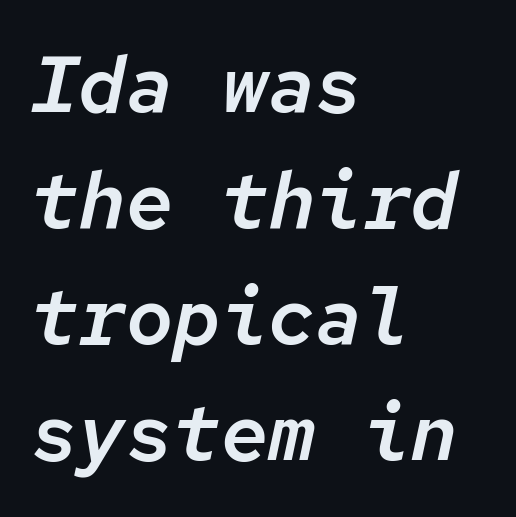
The image shows 79 px text type, italic (leaning right), monospaced; set left-aligned, normal line spacing (1.47x), normal letter spacing, not underlined; low stroke contrast and a medium x-height.
